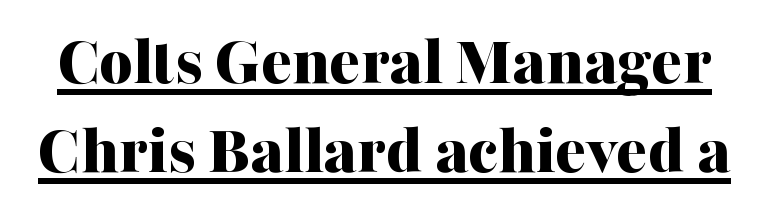
Like a heading marked for emphasis, these lines bear an underscore. Is this a sans? No — the strokes have serifs. Heavy, bold letterforms. Character widths vary here, with narrow letters taking less room than wide ones. Posture: vertical.
